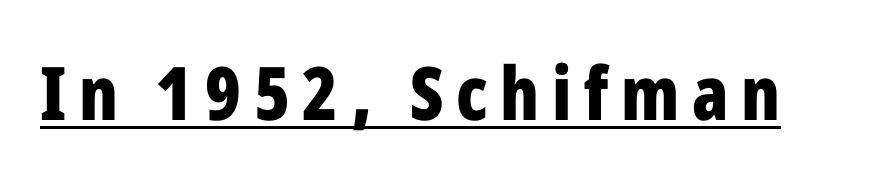
Q: Is the text bold? A: Yes.
Q: Is the text italic (slanted)? A: No, it is upright.
Q: Is the typeface a serif or a sans-serif typeface? A: Sans-serif.
Q: Is the text underlined? A: Yes.
Q: Width (condensed, normal, or wide)? A: Condensed.
Q: Stroke contrast? A: Low.
Q: x-height? A: Medium.
Q: Monospaced? A: No.
